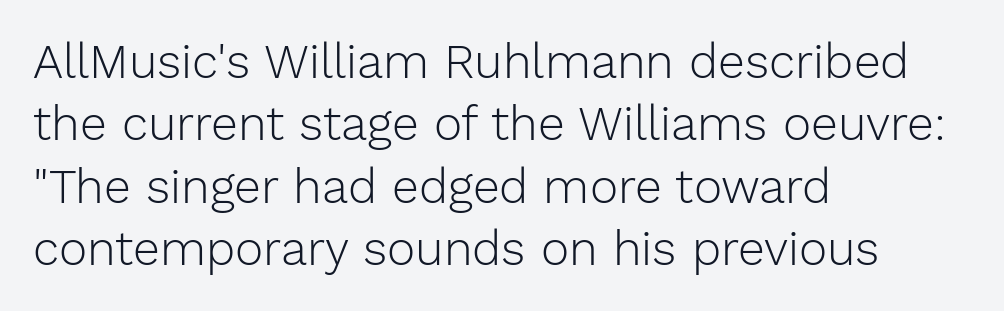
Q: Is the text bold? A: No.
Q: Is the text italic (slanted)? A: No, it is upright.
Q: Is the typeface a serif or a sans-serif typeface? A: Sans-serif.
Q: Is the text underlined? A: No.
Q: How is the paragraph aligned? A: Left-aligned.
Q: Is the spacing between letters normal or unusually wide? A: Normal.
Q: Is the spacing between lines tight, normal or loose? A: Normal.
Q: Width (condensed, normal, or wide)? A: Normal.
Q: Stroke contrast? A: Low.
Q: x-height? A: Medium.
Q: Monospaced? A: No.
